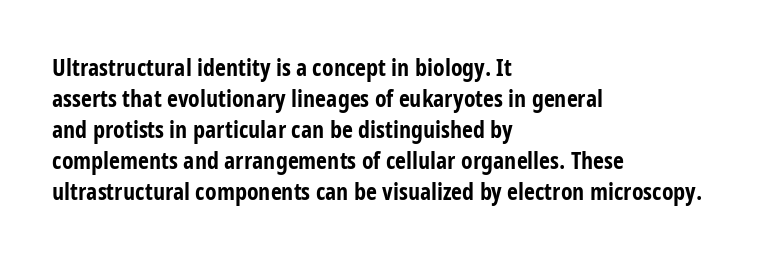
The image shows 24 px bold type, upright; set left-aligned, normal line spacing (1.29x), normal letter spacing, not underlined.
